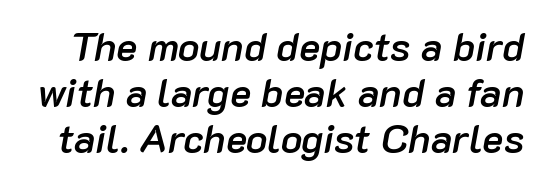
Q: Is the text bold? A: Semi-bold.
Q: Is the text italic (slanted)? A: Yes, it leans right by about 10 degrees.
Q: Is the text underlined? A: No.
Q: Is the spacing between letters normal or unusually wide? A: Normal.
Q: Is the spacing between lines tight, normal or loose? A: Tight.
Q: Width (condensed, normal, or wide)? A: Normal.
Q: Stroke contrast? A: Low.
Q: x-height? A: Medium.
Q: Monospaced? A: No.
